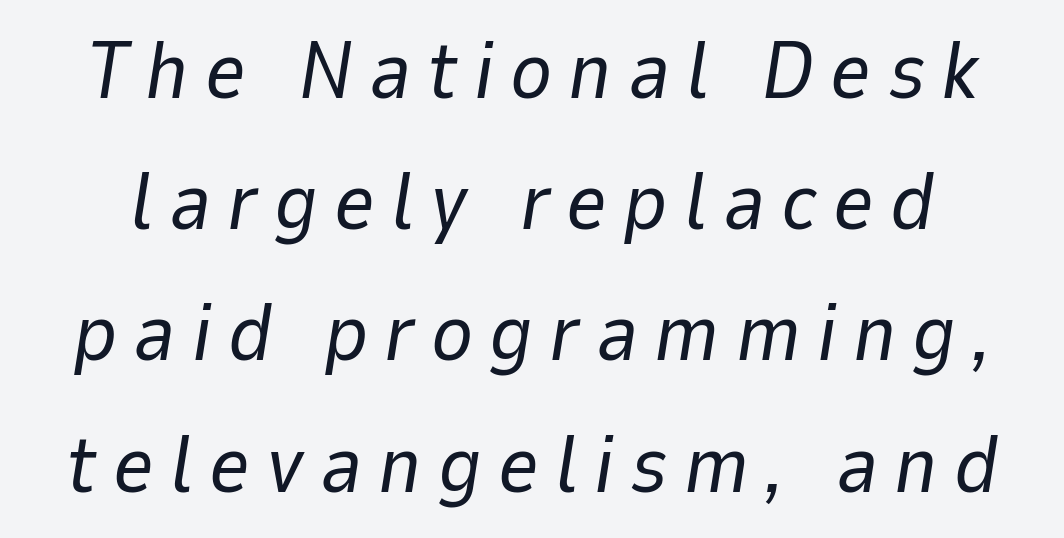
{"italic": "yes", "lean": "right", "slant_degrees": 9, "bold": "no", "weight": "regular", "width": "normal", "stroke_contrast": "low", "x_height": "medium", "monospaced": "no", "underline": "no", "line_spacing": "normal", "line_spacing_ratio": 1.64, "letter_spacing": "wide", "letter_spacing_em": 0.2, "glyph_px": 80}
